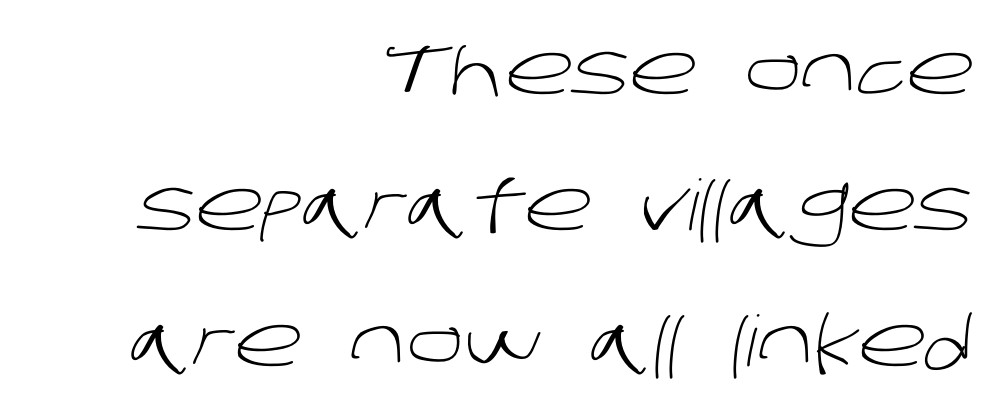
{"serif": "no", "bold": "no", "weight": "light", "width": "normal", "stroke_contrast": "low", "x_height": "large", "monospaced": "no", "underline": "no", "align": "right", "line_spacing": "loose", "line_spacing_ratio": 1.94, "letter_spacing": "normal", "letter_spacing_em": 0.0, "glyph_px": 70}
